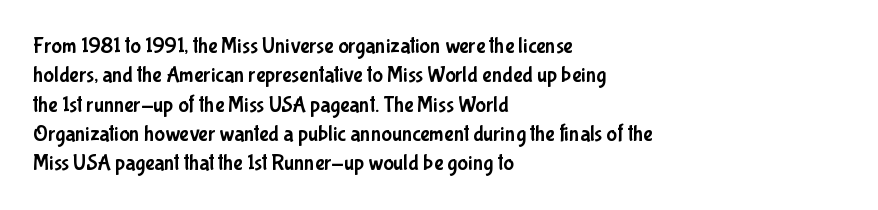
{"italic": "no", "underline": "no", "align": "left", "line_spacing": "normal", "line_spacing_ratio": 1.33, "letter_spacing": "normal", "letter_spacing_em": 0.0, "glyph_px": 22}
